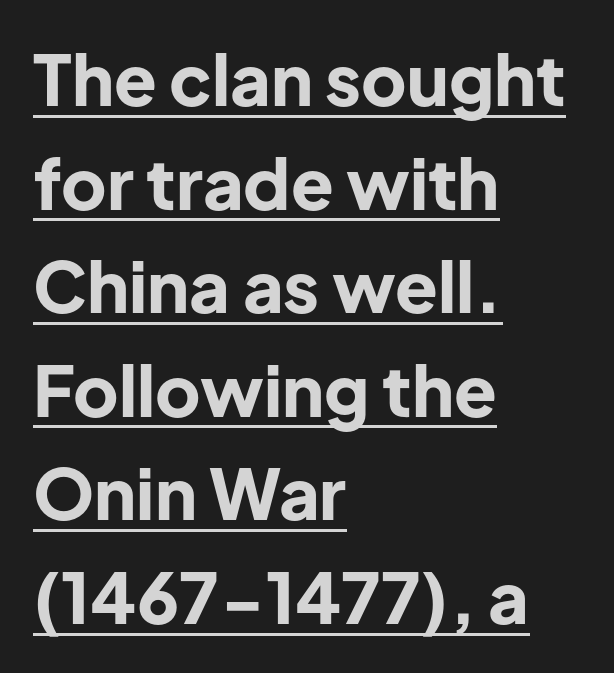
{"serif": "no", "italic": "no", "bold": "yes", "weight": "bold", "width": "normal", "stroke_contrast": "low", "x_height": "medium", "monospaced": "no", "underline": "yes", "align": "left", "line_spacing": "normal", "line_spacing_ratio": 1.48, "letter_spacing": "normal", "letter_spacing_em": 0.0, "glyph_px": 70}
